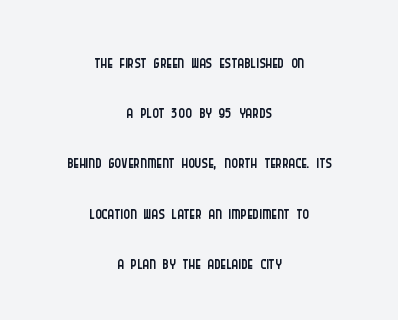
{"italic": "no", "bold": "no", "underline": "no", "align": "center", "line_spacing": "loose", "line_spacing_ratio": 2.01, "letter_spacing": "normal", "letter_spacing_em": 0.0, "glyph_px": 25}
